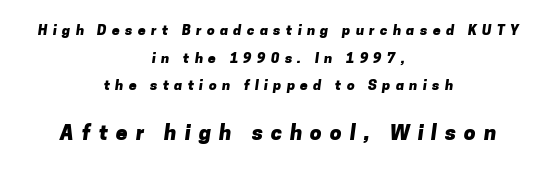
Descenders hang freely into open space. Its strokes are broad and dark, the hallmark of bold type. The rendering uses a large line-height, opening up the rows. Small over large — that's the arrangement of the two blocks here. Notice how the passage keeps no hard edge, just a central spine.
